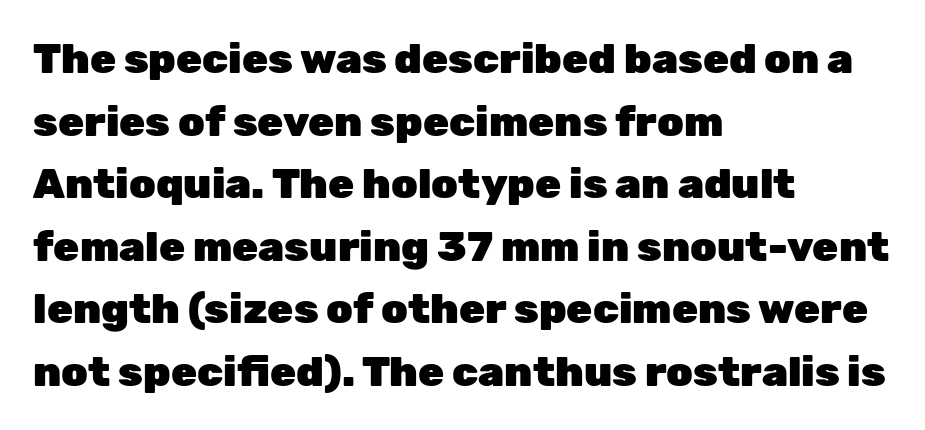
Is this a fixed-width face? No — the glyphs have proportional, varying widths. The leading is moderate, giving the passage an even texture. The designer went with a sans here, leaving each stem footless. Style check: upright. The line texture is even and compact thanks to regular tracking. Anything drawn beneath the words? Only blank space.
